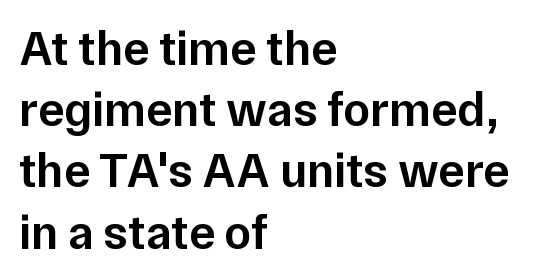
Words float on clear page, feet unadorned. Normally led — the rows are evenly, conventionally spaced. These lines are rendered in a variable-pitch font. Serifs: no, the terminals of the letterforms are clean. The rendering anchors every line to the left-hand side. Characters remain perfectly vertical along every line.
